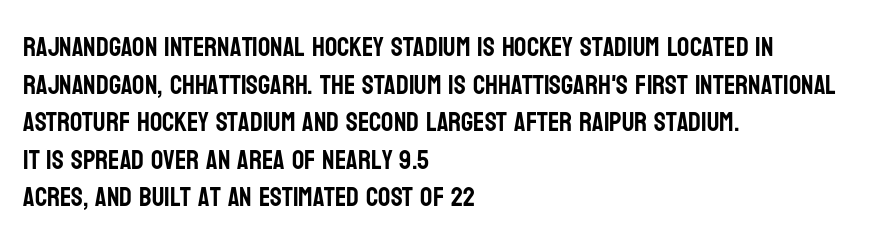
The image shows 27 px text type, upright; set left-aligned, normal line spacing (1.39x), normal letter spacing, not underlined.
